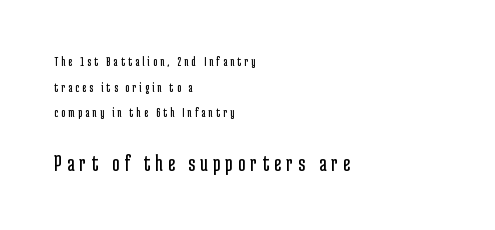
The image shows 24 px text type, upright; set left-aligned, line spacing 1.83x, unusually wide letter spacing (+0.22 em), not underlined; the second (bottom) block is 1.71x larger.
